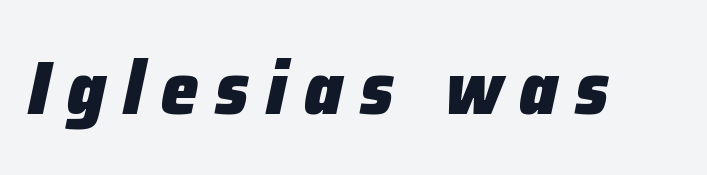
{"italic": "yes", "lean": "right", "slant_degrees": 12, "bold": "yes", "weight": "heavy", "width": "normal", "stroke_contrast": "low", "x_height": "medium", "monospaced": "no", "underline": "no", "letter_spacing": "wide", "letter_spacing_em": 0.23, "glyph_px": 75}
